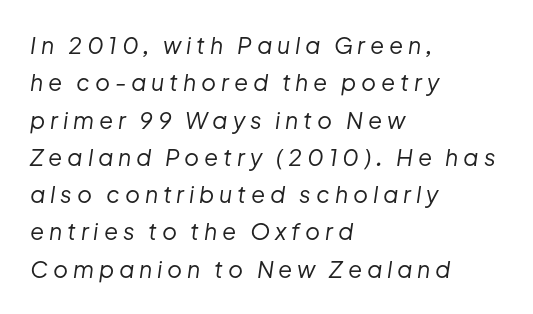
{"italic": "yes", "lean": "right", "slant_degrees": 8, "bold": "no", "underline": "no", "align": "left", "line_spacing": "normal", "line_spacing_ratio": 1.62, "letter_spacing": "wide", "letter_spacing_em": 0.21, "glyph_px": 23}
